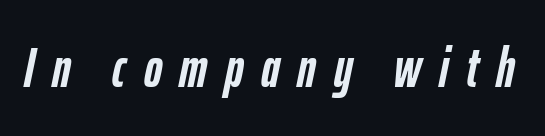
{"italic": "yes", "lean": "right", "slant_degrees": 12, "bold": "yes", "weight": "semibold", "width": "condensed", "stroke_contrast": "low", "x_height": "medium", "monospaced": "no", "underline": "no", "letter_spacing": "wide", "letter_spacing_em": 0.32, "glyph_px": 55}
